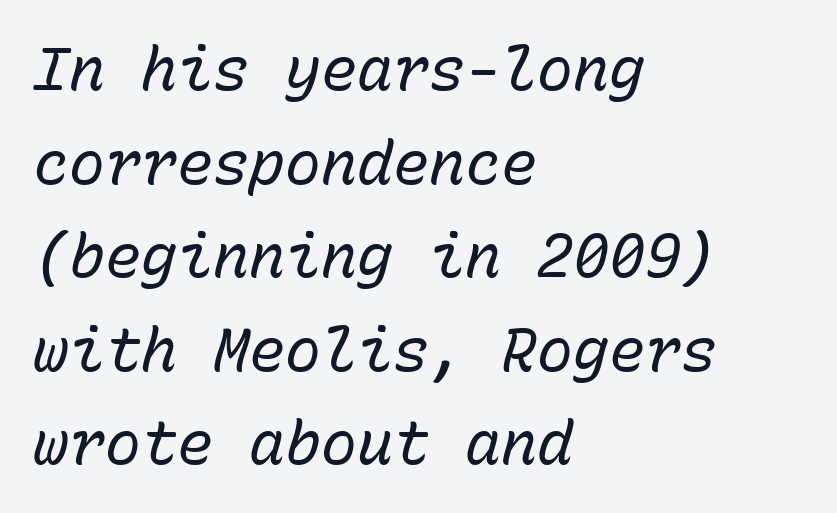
The image shows 60 px regular-weight type, italic (leaning right), monospaced; set left-aligned, normal line spacing (1.56x), normal letter spacing, not underlined; low stroke contrast and a medium x-height.
